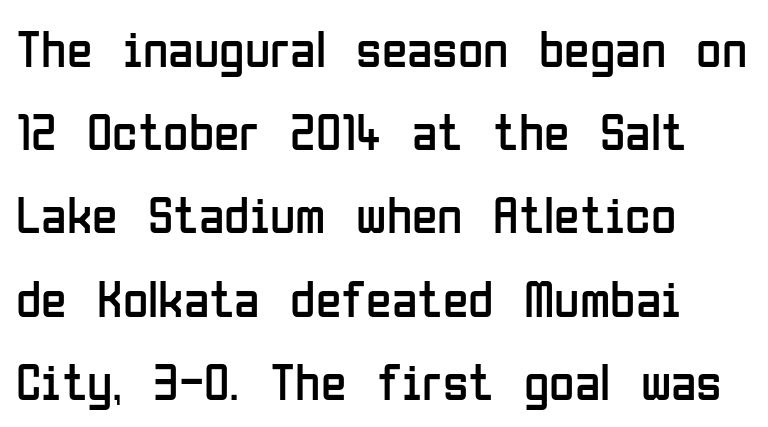
{"serif": "no", "italic": "no", "bold": "no", "weight": "regular", "width": "condensed", "stroke_contrast": "low", "x_height": "medium", "monospaced": "no", "underline": "no", "align": "left", "line_spacing": "normal", "line_spacing_ratio": 1.6, "letter_spacing": "normal", "letter_spacing_em": 0.0, "glyph_px": 52}
